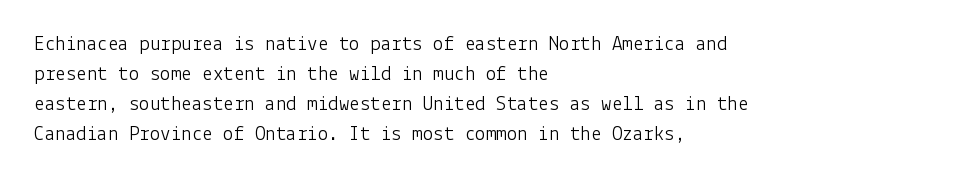
Q: Is the text bold? A: No.
Q: Is the text italic (slanted)? A: No, it is upright.
Q: Is the text underlined? A: No.
Q: How is the paragraph aligned? A: Left-aligned.
Q: Is the spacing between letters normal or unusually wide? A: Normal.
Q: Is the spacing between lines tight, normal or loose? A: Normal.
